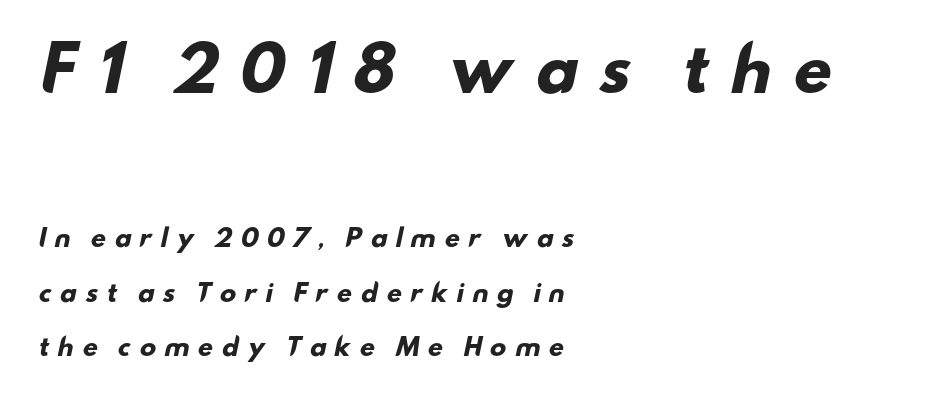
Q: Is the text bold? A: Yes.
Q: Is the typeface a serif or a sans-serif typeface? A: Sans-serif.
Q: Is the text underlined? A: No.
Q: How is the paragraph aligned? A: Left-aligned.
Q: Is the spacing between letters normal or unusually wide? A: Unusually wide.
Q: Is the spacing between lines tight, normal or loose? A: Loose.
Q: Which block of text is set in a larger size, the first (top) or the second (bottom)? A: The first (top) one.
Q: Width (condensed, normal, or wide)? A: Wide.
Q: Stroke contrast? A: Low.
Q: x-height? A: Small.
Q: Monospaced? A: No.
